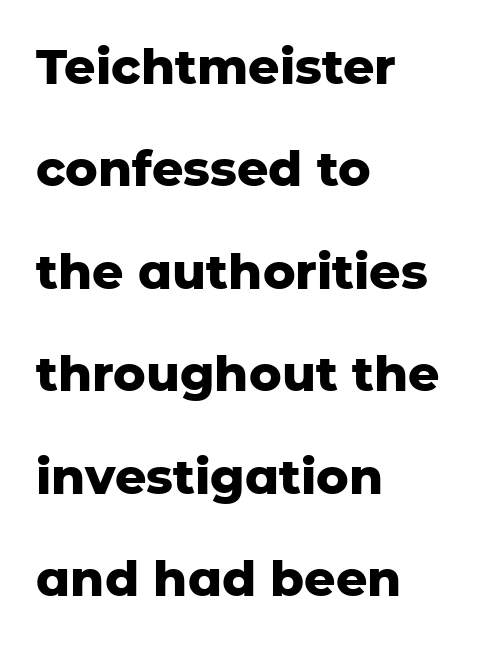
{"serif": "no", "italic": "no", "bold": "yes", "weight": "heavy", "width": "normal", "stroke_contrast": "low", "x_height": "medium", "monospaced": "no", "underline": "no", "align": "left", "line_spacing": "loose", "line_spacing_ratio": 2.09, "letter_spacing": "normal", "letter_spacing_em": 0.0, "glyph_px": 49}
